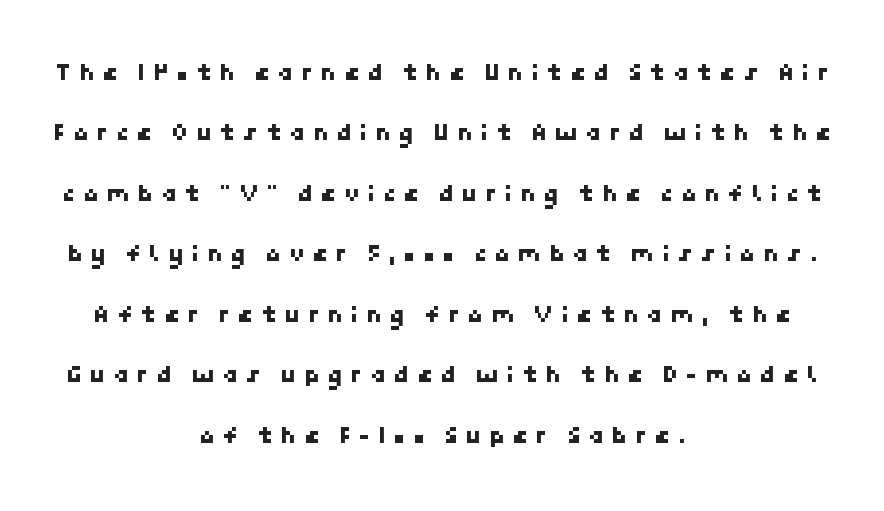
Q: Is the text underlined? A: No.
Q: How is the paragraph aligned? A: Centered.
Q: Is the spacing between letters normal or unusually wide? A: Unusually wide.
Q: Is the spacing between lines tight, normal or loose? A: Loose.
